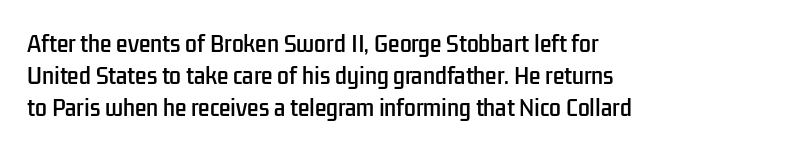
Q: Is the text italic (slanted)? A: No, it is upright.
Q: Is the text underlined? A: No.
Q: How is the paragraph aligned? A: Left-aligned.
Q: Is the spacing between letters normal or unusually wide? A: Normal.
Q: Is the spacing between lines tight, normal or loose? A: Normal.
